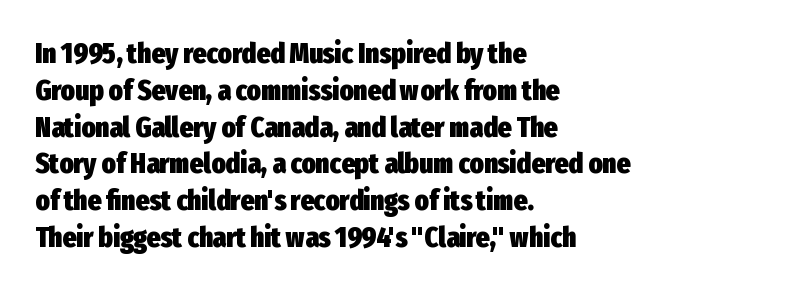
Its strokes are broad and dark, the hallmark of bold type. Compared with typical paragraphs, the rows here are spaced about the same. Serif or sans? Sans — the stroke terminals are bare. Check the space under the baseline: it is left empty. Proportional: the letters do not fall into vertical columns. Words appear dense and cohesive because spacing is normal.
